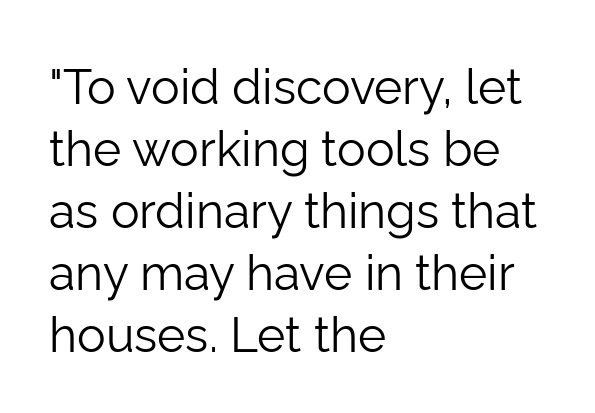
Q: Is the text bold? A: No.
Q: Is the text italic (slanted)? A: No, it is upright.
Q: Is the typeface a serif or a sans-serif typeface? A: Sans-serif.
Q: Is the text underlined? A: No.
Q: How is the paragraph aligned? A: Left-aligned.
Q: Is the spacing between letters normal or unusually wide? A: Normal.
Q: Is the spacing between lines tight, normal or loose? A: Normal.
Q: Width (condensed, normal, or wide)? A: Normal.
Q: Stroke contrast? A: Low.
Q: x-height? A: Medium.
Q: Monospaced? A: No.
